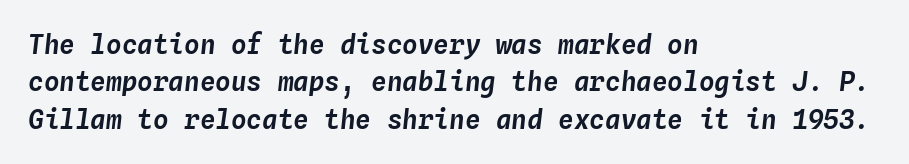
Q: Is the text italic (slanted)? A: Yes, it leans right by about 4 degrees.
Q: Is the text underlined? A: No.
Q: How is the paragraph aligned? A: Left-aligned.
Q: Is the spacing between letters normal or unusually wide? A: Normal.
Q: Is the spacing between lines tight, normal or loose? A: Normal.
